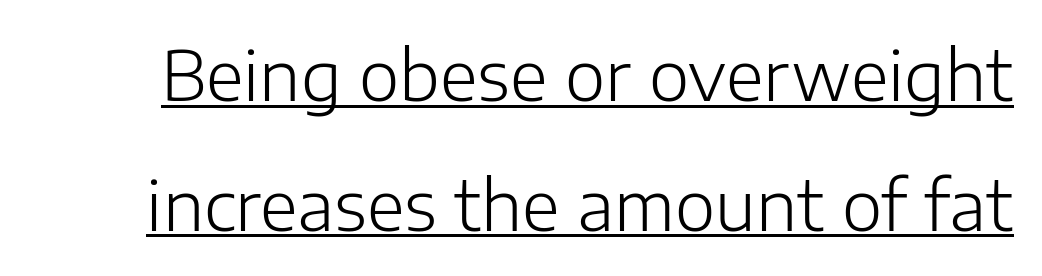
Q: Is the text bold? A: No.
Q: Is the text italic (slanted)? A: No, it is upright.
Q: Is the typeface a serif or a sans-serif typeface? A: Sans-serif.
Q: Is the text underlined? A: Yes.
Q: Is the spacing between letters normal or unusually wide? A: Normal.
Q: Width (condensed, normal, or wide)? A: Normal.
Q: Stroke contrast? A: Low.
Q: x-height? A: Medium.
Q: Monospaced? A: No.
